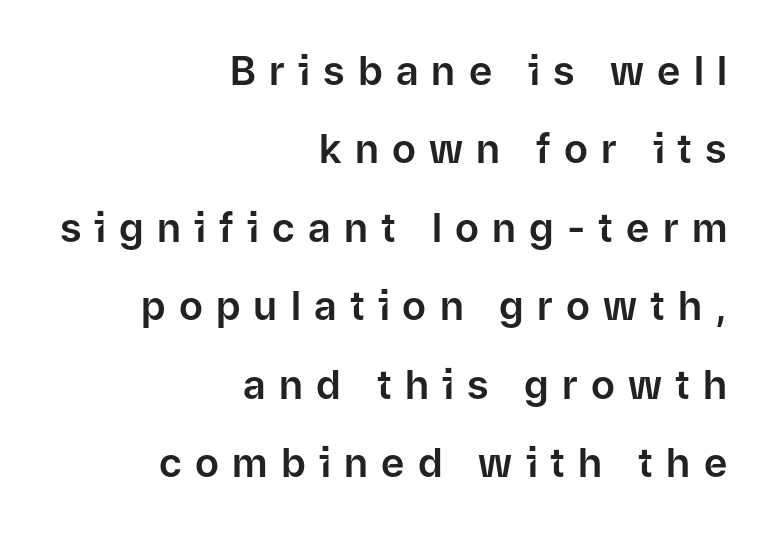
{"serif": "no", "italic": "no", "width": "normal", "stroke_contrast": "low", "x_height": "medium", "monospaced": "no", "underline": "no", "align": "right", "line_spacing": "loose", "line_spacing_ratio": 1.96, "letter_spacing": "wide", "letter_spacing_em": 0.33, "glyph_px": 40}
